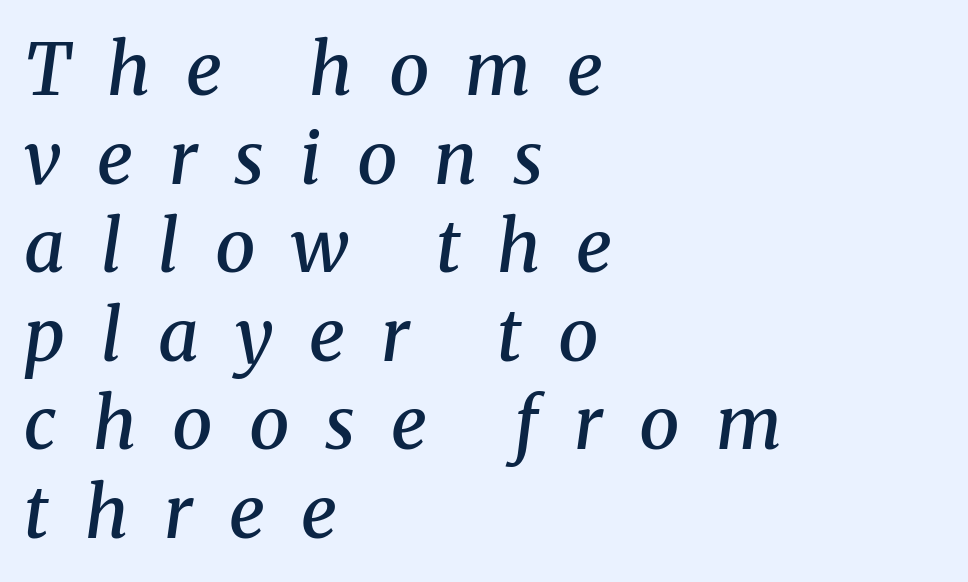
The image shows 72 px semibold serif type, italic (leaning right); set left-aligned, line spacing 1.23x, unusually wide letter spacing (+0.5 em), not underlined; medium stroke contrast and a medium x-height.
